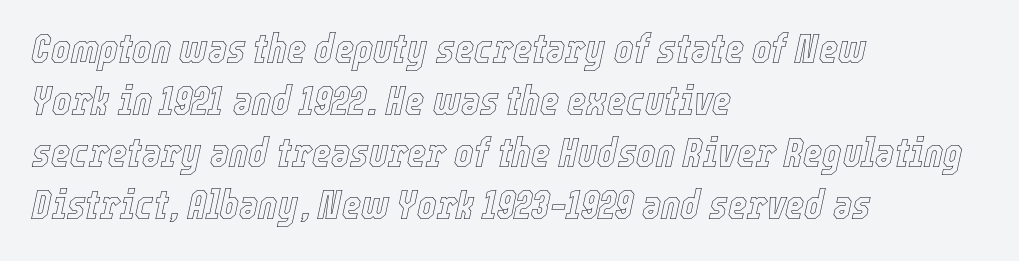
{"italic": "yes", "lean": "right", "slant_degrees": 12, "width": "condensed", "x_height": "medium", "monospaced": "no", "underline": "no", "align": "left", "line_spacing": "normal", "line_spacing_ratio": 1.27, "letter_spacing": "normal", "letter_spacing_em": 0.0, "glyph_px": 41}
